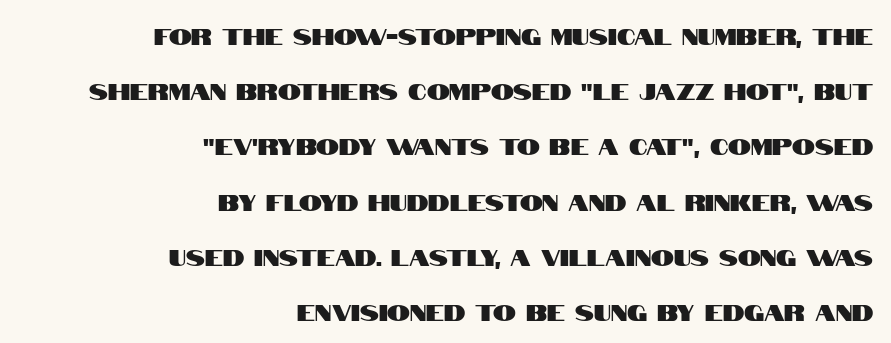
The axis of the letterforms is exactly vertical. Each row of text sits above clean, open space. Which margin do the lines hug? The right one — the left edge is uneven. The block of text is sparse from top to bottom, with ample space between rows. The line texture is even and compact thanks to regular tracking.
